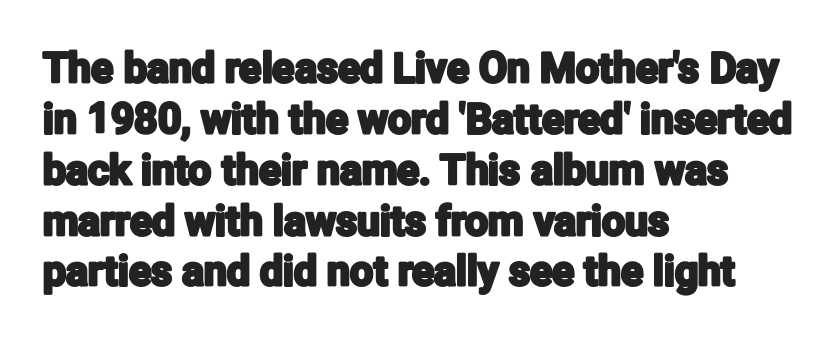
The image shows 41 px condensed sans-serif type, upright; set left-aligned, line spacing 1.24x, normal letter spacing, not underlined; low stroke contrast and a medium x-height.
